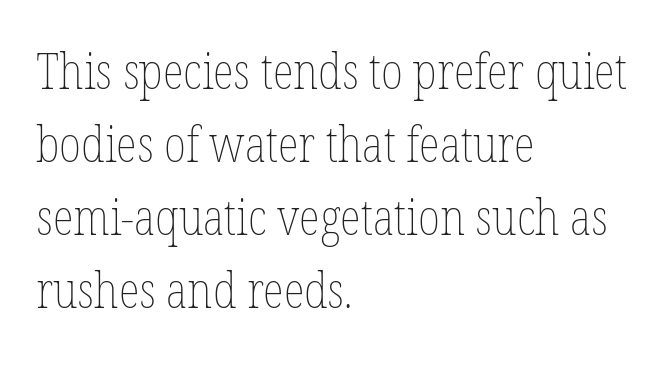
{"italic": "no", "bold": "no", "weight": "thin", "width": "condensed", "stroke_contrast": "low", "x_height": "medium", "monospaced": "no", "underline": "no", "align": "left", "line_spacing": "normal", "line_spacing_ratio": 1.49, "letter_spacing": "normal", "letter_spacing_em": 0.0, "glyph_px": 49}
